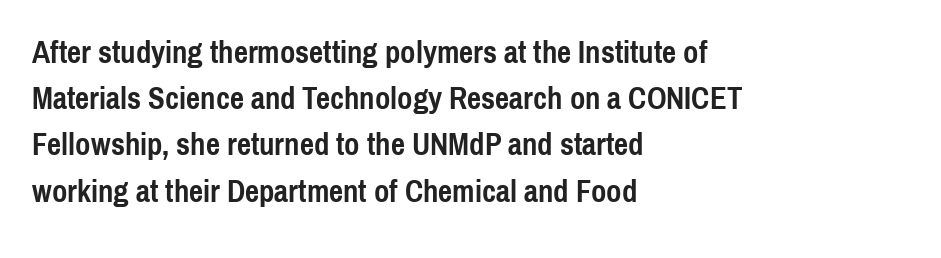
Q: Is the text bold? A: Yes.
Q: Is the text italic (slanted)? A: No, it is upright.
Q: Is the typeface a serif or a sans-serif typeface? A: Sans-serif.
Q: Is the text underlined? A: No.
Q: How is the paragraph aligned? A: Left-aligned.
Q: Is the spacing between letters normal or unusually wide? A: Normal.
Q: Is the spacing between lines tight, normal or loose? A: Normal.
Q: Width (condensed, normal, or wide)? A: Condensed.
Q: x-height? A: Medium.
Q: Monospaced? A: No.
